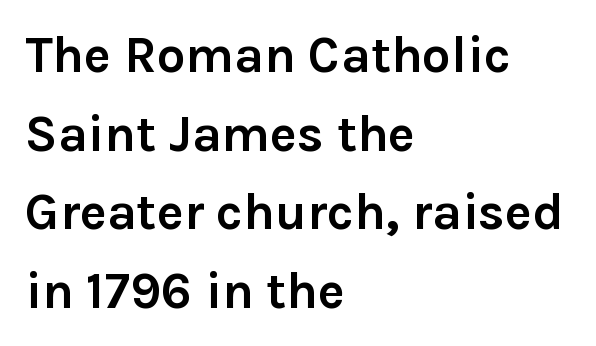
Q: Is the text bold? A: Yes.
Q: Is the text italic (slanted)? A: No, it is upright.
Q: Is the typeface a serif or a sans-serif typeface? A: Sans-serif.
Q: Is the text underlined? A: No.
Q: How is the paragraph aligned? A: Left-aligned.
Q: Is the spacing between letters normal or unusually wide? A: Normal.
Q: Is the spacing between lines tight, normal or loose? A: Normal.
Q: Width (condensed, normal, or wide)? A: Normal.
Q: Stroke contrast? A: Low.
Q: x-height? A: Medium.
Q: Monospaced? A: No.
